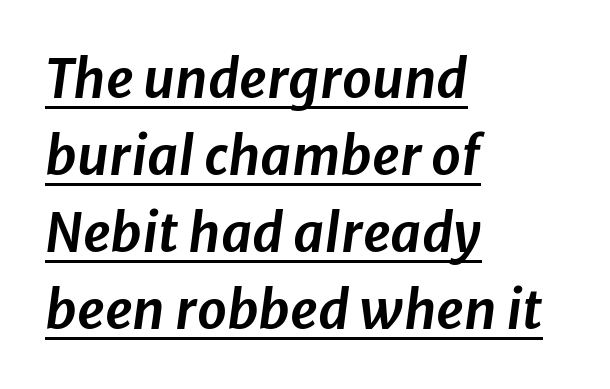
{"italic": "yes", "lean": "right", "slant_degrees": 8, "width": "normal", "stroke_contrast": "low", "x_height": "medium", "monospaced": "no", "underline": "yes", "align": "left", "line_spacing": "normal", "line_spacing_ratio": 1.45, "letter_spacing": "normal", "letter_spacing_em": 0.0, "glyph_px": 53}
